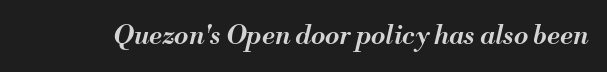
The image shows 26 px text type, italic (leaning right); set normal letter spacing, not underlined.
